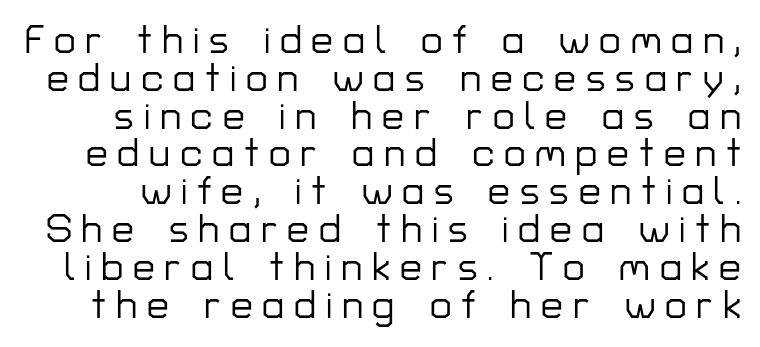
{"serif": "no", "italic": "no", "width": "normal", "stroke_contrast": "low", "x_height": "medium", "monospaced": "no", "underline": "no", "line_spacing": "tight", "line_spacing_ratio": 0.97, "letter_spacing": "wide", "letter_spacing_em": 0.25, "glyph_px": 39}
